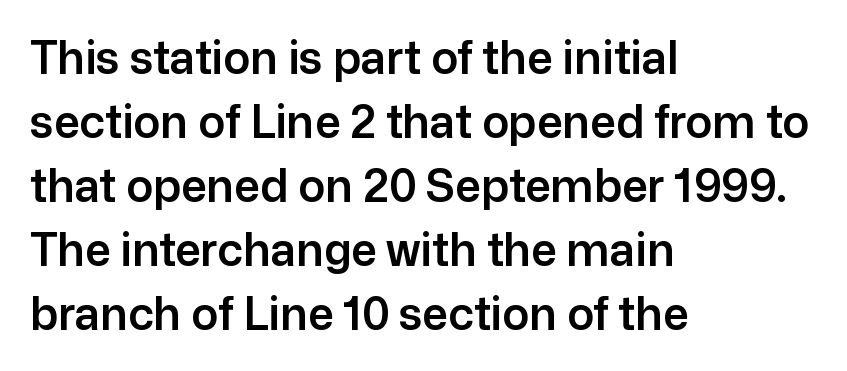
{"serif": "no", "italic": "no", "width": "normal", "stroke_contrast": "low", "x_height": "medium", "monospaced": "no", "underline": "no", "align": "left", "line_spacing": "normal", "line_spacing_ratio": 1.42, "letter_spacing": "normal", "letter_spacing_em": 0.0, "glyph_px": 45}
